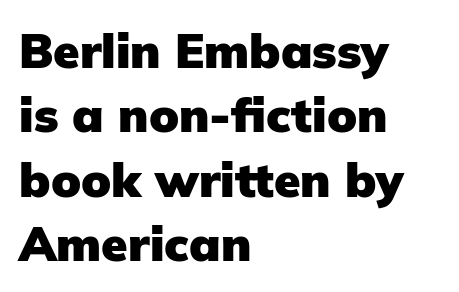
The image shows 48 px heavy sans-serif type, upright; set left-aligned, normal line spacing (1.34x), normal letter spacing, not underlined; low stroke contrast and a medium x-height.
